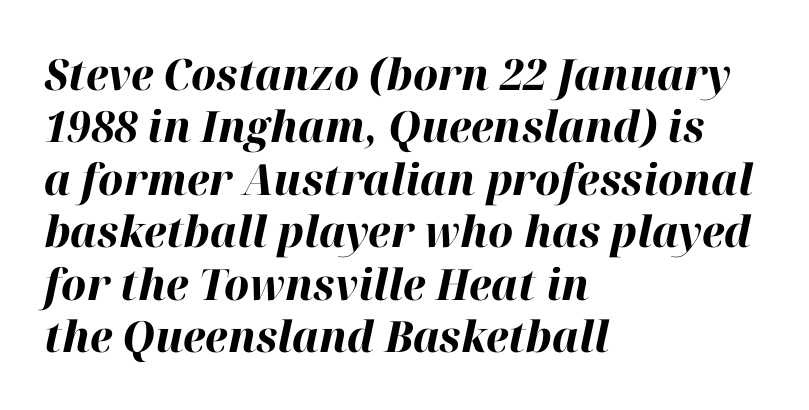
Q: Is the text bold? A: Yes.
Q: Is the text italic (slanted)? A: Yes, it leans right by about 12 degrees.
Q: Is the text underlined? A: No.
Q: How is the paragraph aligned? A: Left-aligned.
Q: Is the spacing between letters normal or unusually wide? A: Normal.
Q: Width (condensed, normal, or wide)? A: Normal.
Q: Stroke contrast? A: High.
Q: x-height? A: Medium.
Q: Monospaced? A: No.
